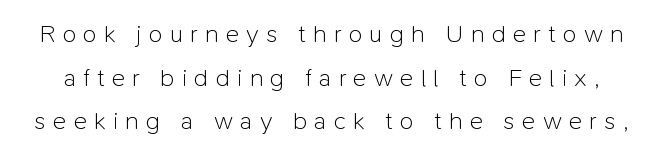
Q: Is the text bold? A: No.
Q: Is the text italic (slanted)? A: No, it is upright.
Q: Is the text underlined? A: No.
Q: Is the spacing between letters normal or unusually wide? A: Unusually wide.
